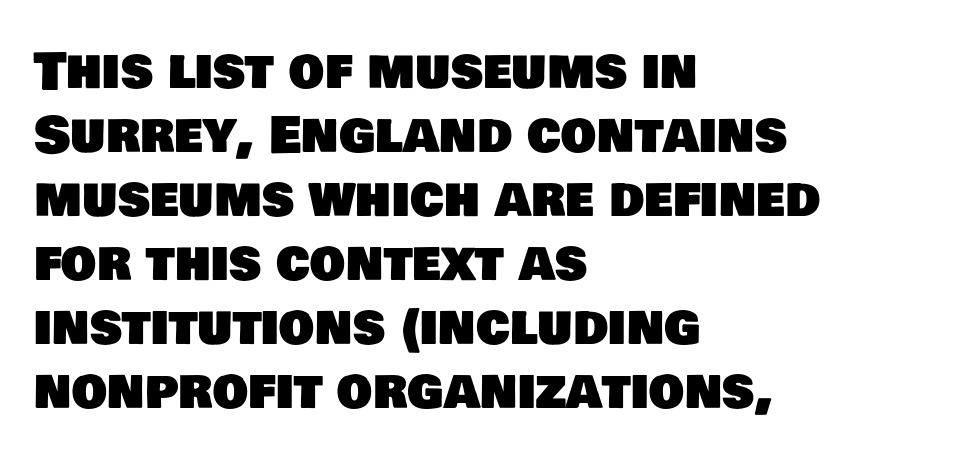
{"serif": "no", "width": "normal", "stroke_contrast": "low", "x_height": "large", "monospaced": "no", "underline": "no", "align": "left", "line_spacing": "normal", "line_spacing_ratio": 1.28, "letter_spacing": "normal", "letter_spacing_em": 0.0, "glyph_px": 50}
